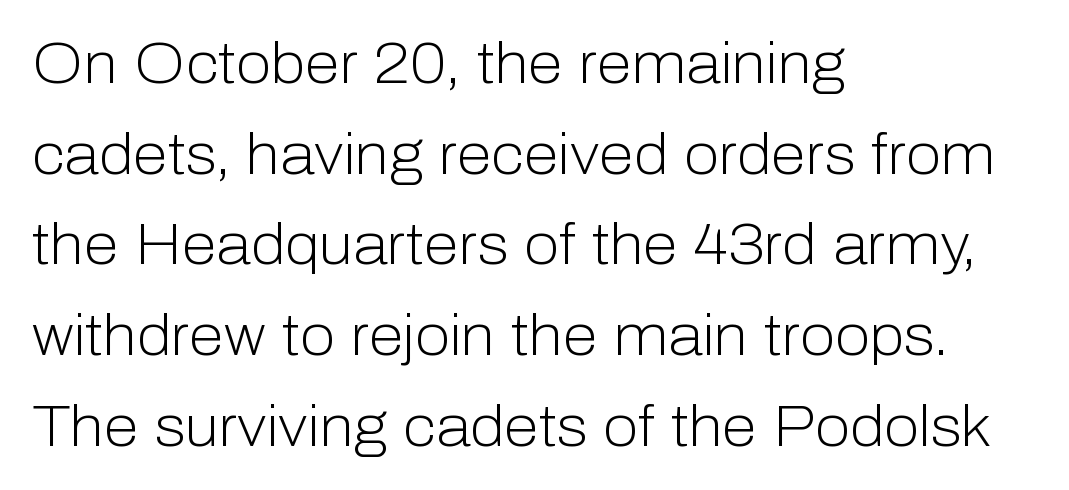
The image shows 57 px light sans-serif type, upright; set left-aligned, normal line spacing (1.59x), normal letter spacing, not underlined; low stroke contrast and a medium x-height.
